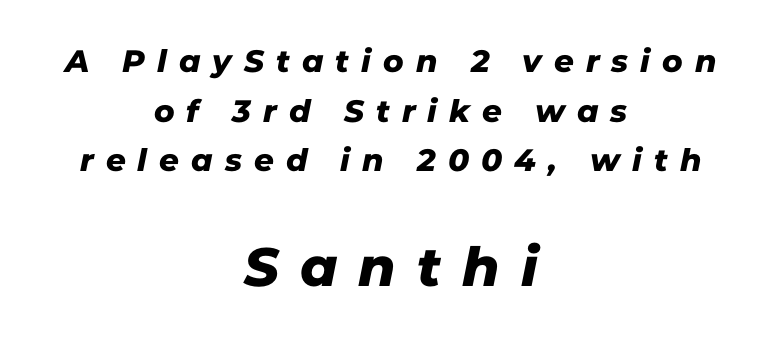
The rendering uses natural spacing where letterforms have individual widths. Decoration check: the copy has no underline. Look at the bottom of the vertical strokes: they stop flat, with no serifs. Is the lower block the larger one? Yes — the lower block carries the bigger type. This block has exactly the height ordinary leading produces. Each line is balanced around a shared central axis.
